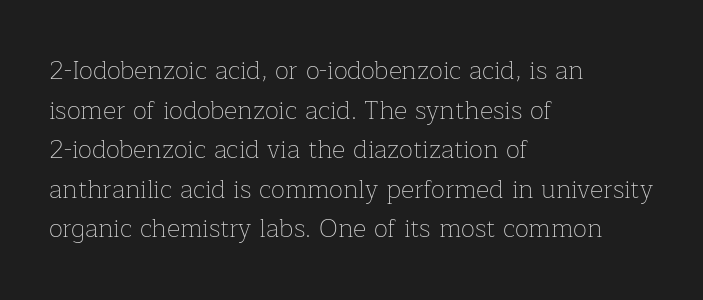
{"italic": "no", "bold": "no", "underline": "no", "align": "left", "line_spacing": "normal", "line_spacing_ratio": 1.52, "letter_spacing": "normal", "letter_spacing_em": 0.0, "glyph_px": 26}
